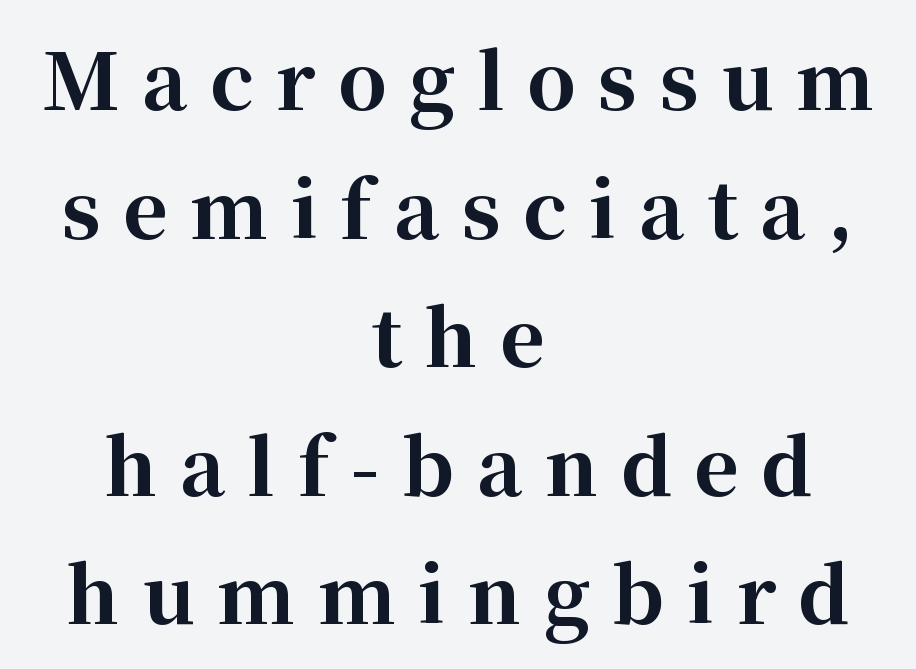
In terms of posture, this sample is upright. The font family rendered here belongs to the serif group. Horizontal bands of white between lines are of average thickness. Varying glyph widths throughout — classic text-font behaviour. Check the space under the baseline: it is left empty.
